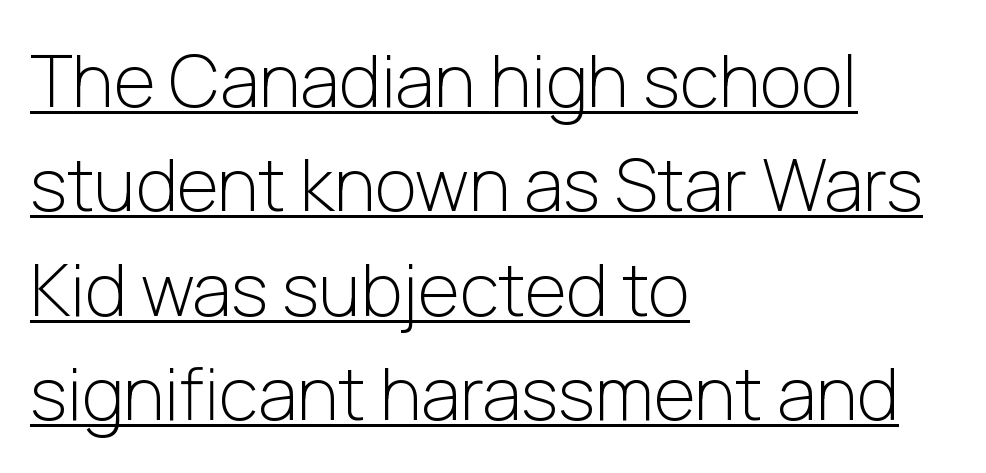
The designer went with a sans here, leaving each stem footless. Spacing verdict: proportional, widths tailored to each character. Reading down the column, the eye jumps a familiar distance to each next line. Looks like someone drew a line under every word here. The ragged edge is on the right, which tells us the setting is flush left. Weight: not bold — regular or lighter.
